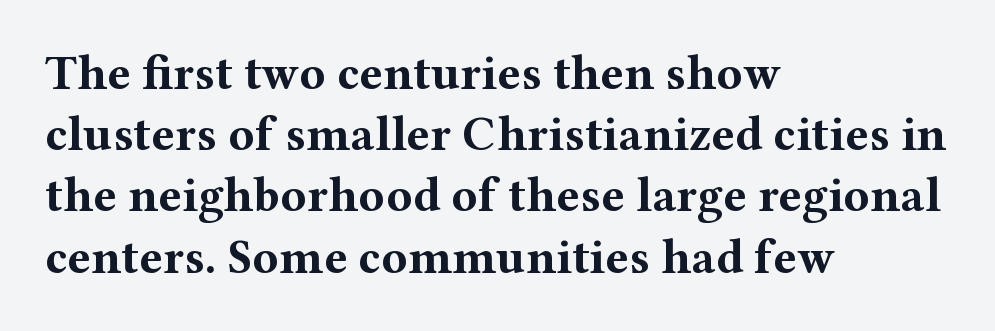
{"serif": "yes", "italic": "no", "bold": "yes", "weight": "bold", "width": "wide", "stroke_contrast": "medium", "x_height": "medium", "monospaced": "no", "underline": "no", "align": "left", "line_spacing": "normal", "line_spacing_ratio": 1.25, "letter_spacing": "normal", "letter_spacing_em": 0.0, "glyph_px": 49}
